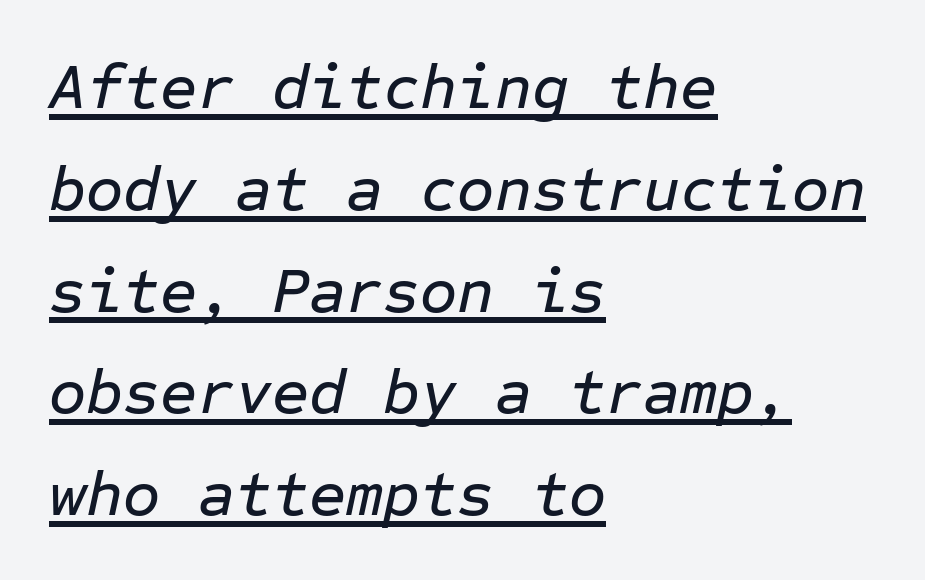
Q: Is the text italic (slanted)? A: Yes, it leans right by about 12 degrees.
Q: Is the text underlined? A: Yes.
Q: How is the paragraph aligned? A: Left-aligned.
Q: Is the spacing between letters normal or unusually wide? A: Normal.
Q: Is the spacing between lines tight, normal or loose? A: Normal.
Q: Width (condensed, normal, or wide)? A: Normal.
Q: Stroke contrast? A: Low.
Q: x-height? A: Medium.
Q: Monospaced? A: Yes.
